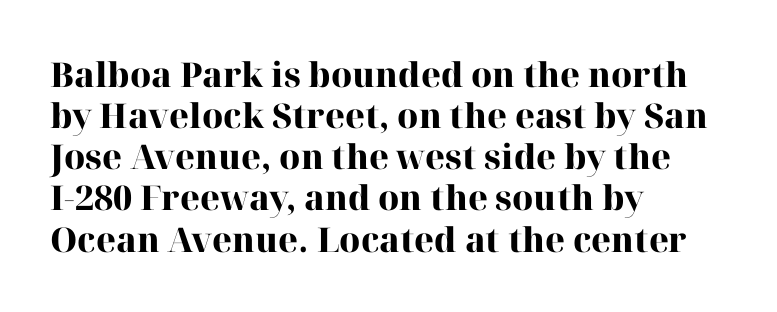
{"serif": "yes", "italic": "no", "bold": "yes", "weight": "heavy", "width": "normal", "stroke_contrast": "high", "x_height": "medium", "monospaced": "no", "underline": "no", "align": "left", "line_spacing_ratio": 1.21, "letter_spacing": "normal", "letter_spacing_em": 0.0, "glyph_px": 34}
